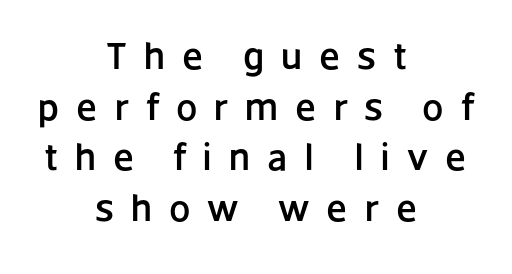
Q: Is the text italic (slanted)? A: No, it is upright.
Q: Is the typeface a serif or a sans-serif typeface? A: Sans-serif.
Q: Is the text underlined? A: No.
Q: How is the paragraph aligned? A: Centered.
Q: Is the spacing between letters normal or unusually wide? A: Unusually wide.
Q: Is the spacing between lines tight, normal or loose? A: Normal.
Q: Width (condensed, normal, or wide)? A: Normal.
Q: Stroke contrast? A: Low.
Q: x-height? A: Large.
Q: Monospaced? A: No.
